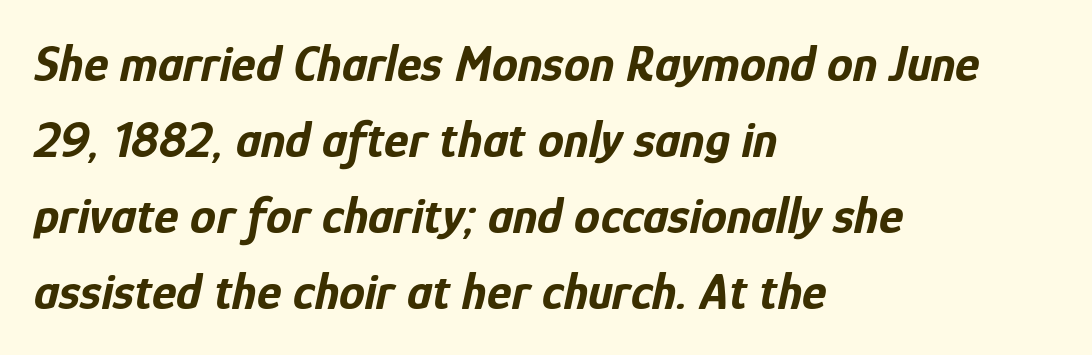
Notice how the passage keeps a crisp vertical edge on the left only. The lines sit at an ordinary, default distance from one another. An italicized treatment has been applied to the whole sample. Descender tails drop into unmarked territory. Varying glyph widths throughout — classic text-font behaviour. The typesetting leans heavy: a genuine bold.
